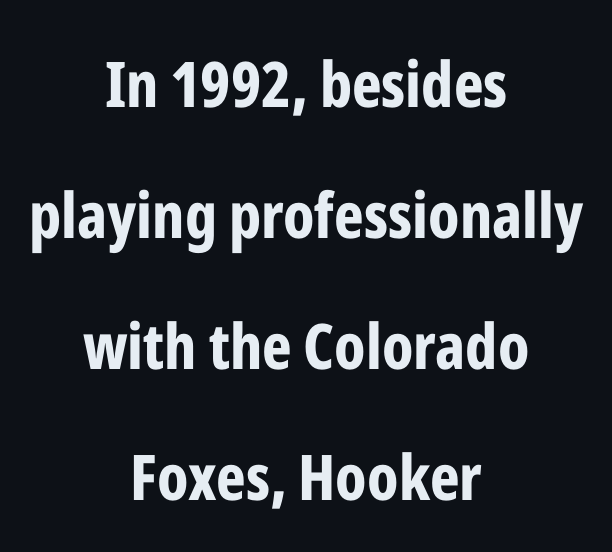
The image shows 63 px bold, condensed sans-serif type, upright; set centered, loose line spacing (2.08x), normal letter spacing, not underlined; low stroke contrast and a medium x-height.
